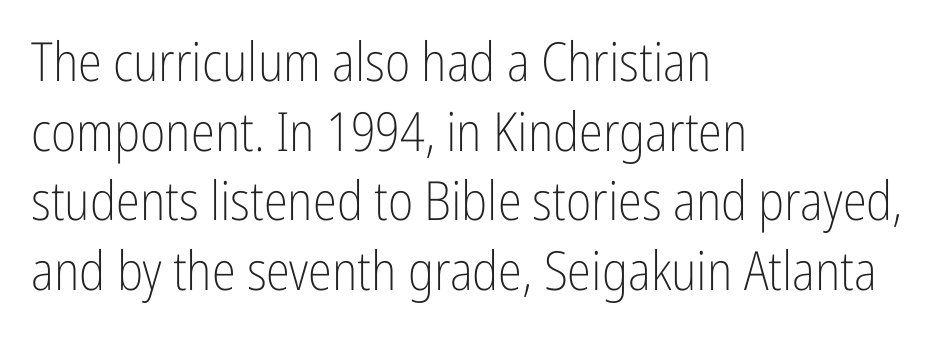
Q: Is the text bold? A: No.
Q: Is the text italic (slanted)? A: No, it is upright.
Q: Is the typeface a serif or a sans-serif typeface? A: Sans-serif.
Q: Is the text underlined? A: No.
Q: How is the paragraph aligned? A: Left-aligned.
Q: Is the spacing between letters normal or unusually wide? A: Normal.
Q: Is the spacing between lines tight, normal or loose? A: Normal.
Q: Width (condensed, normal, or wide)? A: Condensed.
Q: Stroke contrast? A: Low.
Q: x-height? A: Medium.
Q: Monospaced? A: No.
